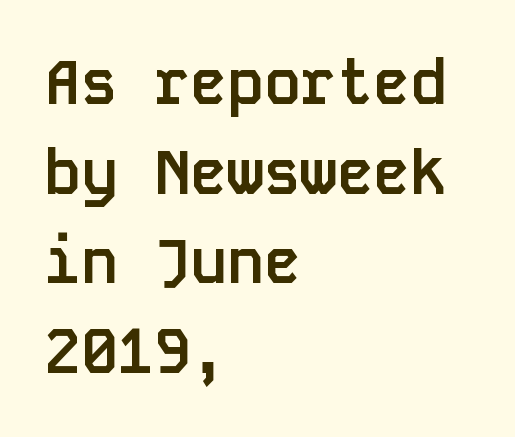
Is there any slant? The stems are plumb. Between one letter and the next there's only the usual sliver of space. Note the uniform advance width — an 'i' takes as much space as an 'm'. Glance below the letters and you will spot only blank space. The vertical gap from one line to the next is medium. The characters look thick and weighty, a clear bold.
